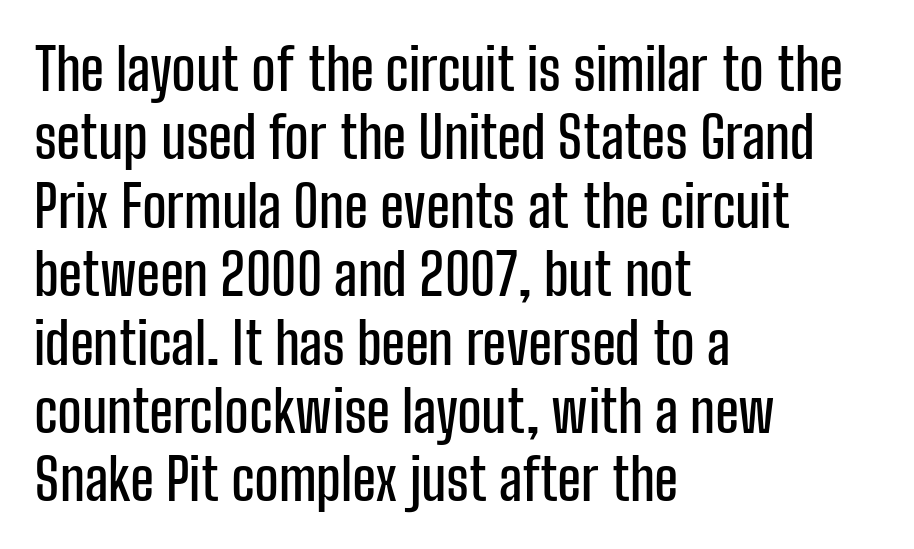
Q: Is the text italic (slanted)? A: No, it is upright.
Q: Is the typeface a serif or a sans-serif typeface? A: Sans-serif.
Q: Is the text underlined? A: No.
Q: How is the paragraph aligned? A: Left-aligned.
Q: Is the spacing between letters normal or unusually wide? A: Normal.
Q: Width (condensed, normal, or wide)? A: Condensed.
Q: Stroke contrast? A: Low.
Q: x-height? A: Medium.
Q: Monospaced? A: No.
